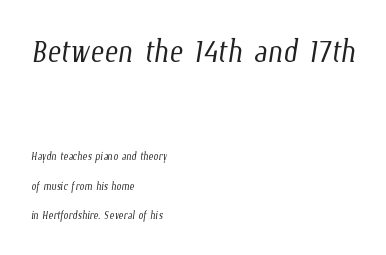
{"bold": "no", "weight": "light", "width": "condensed", "stroke_contrast": "low", "x_height": "medium", "monospaced": "no", "underline": "no", "align": "left", "line_spacing": "loose", "line_spacing_ratio": 2.09, "letter_spacing": "normal", "letter_spacing_em": 0.0, "larger_block": "first", "size_ratio": 2.93, "glyph_px": 41}
